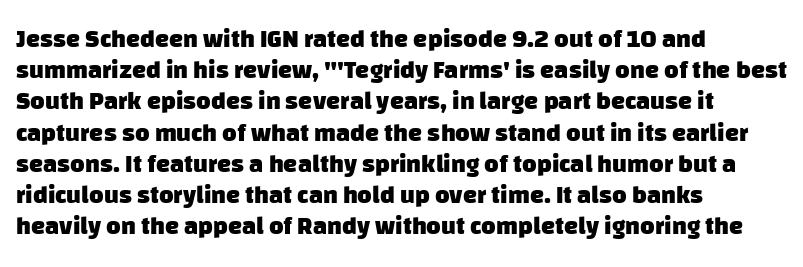
Q: Is the text bold? A: Yes.
Q: Is the text underlined? A: No.
Q: How is the paragraph aligned? A: Left-aligned.
Q: Is the spacing between letters normal or unusually wide? A: Normal.
Q: Is the spacing between lines tight, normal or loose? A: Normal.
